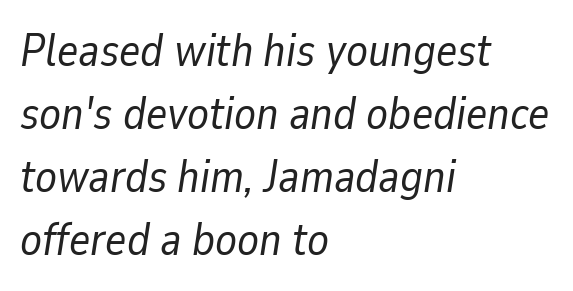
Italic: yes, the glyphs are oblique. Honestly, there is no underline to notice here at all. The paragraph has a hard left edge and a soft right edge. A typesetter would call this zero additional tracking.
